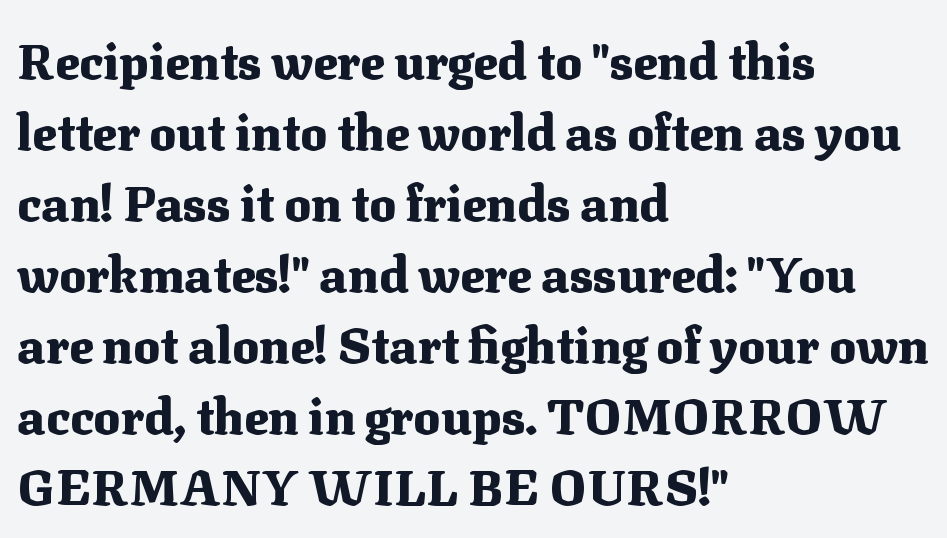
{"serif": "yes", "italic": "no", "bold": "yes", "weight": "heavy", "width": "normal", "stroke_contrast": "medium", "x_height": "medium", "monospaced": "no", "underline": "no", "align": "left", "line_spacing": "normal", "line_spacing_ratio": 1.42, "letter_spacing": "normal", "letter_spacing_em": 0.0, "glyph_px": 50}
